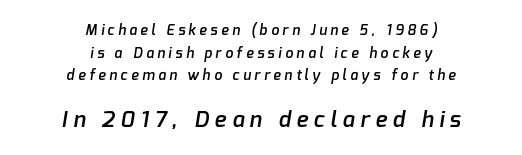
{"bold": "semi", "underline": "no", "align": "center", "line_spacing": "normal", "line_spacing_ratio": 1.62, "letter_spacing": "wide", "letter_spacing_em": 0.26, "larger_block": "second", "size_ratio": 1.57, "glyph_px": 22}
